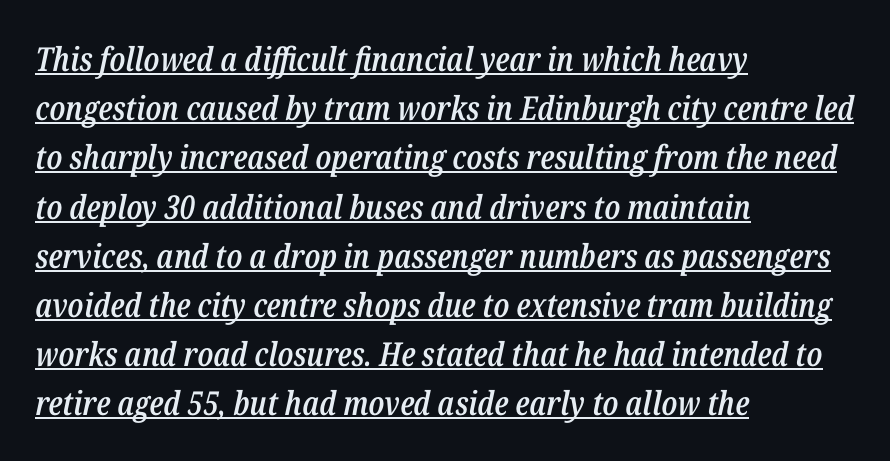
Emphasis by weight is partial: semibold. The rag falls on the right side of this text block. This rendering features underlined lettering. These lines are rendered in a variable-pitch font. The face used here has a pronounced slope to its letters. These lines sit exactly where default settings would place them.
